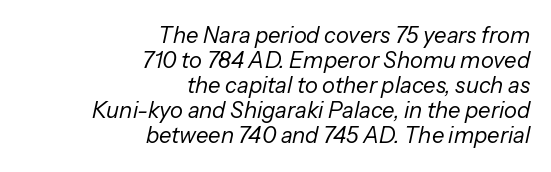
Lines of text with bare space underneath. These lines stack with their right ends in a neat column. Weight: in the light-to-regular range. Caption: standard tracking, unaltered.
